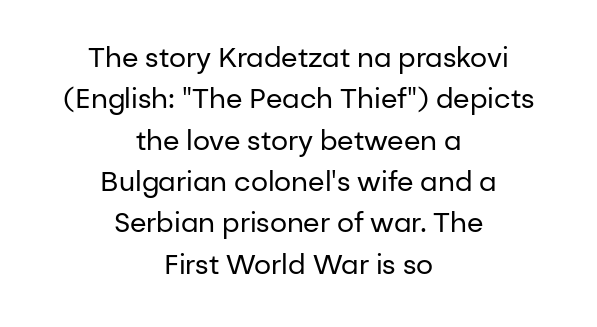
Quick note: not italic, upright. The paragraph has two soft edges and a firm central axis. The zone under the glyphs is completely vacant. Summary of weight: not heavy and not bold. Standard letterfit; no display-style spreading of the glyphs. Leading: standard.
